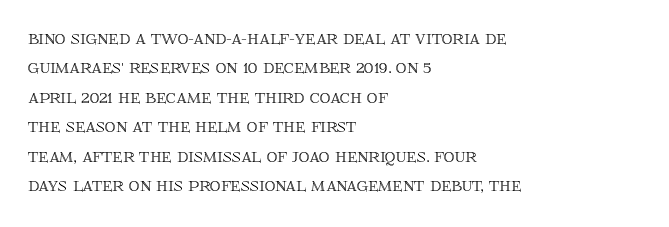
{"italic": "no", "underline": "no", "align": "left", "line_spacing": "normal", "line_spacing_ratio": 1.4, "letter_spacing": "normal", "letter_spacing_em": 0.0, "glyph_px": 21}
